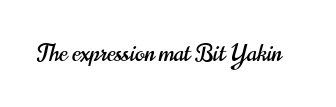
{"underline": "no", "letter_spacing": "normal", "letter_spacing_em": 0.0, "glyph_px": 23}
